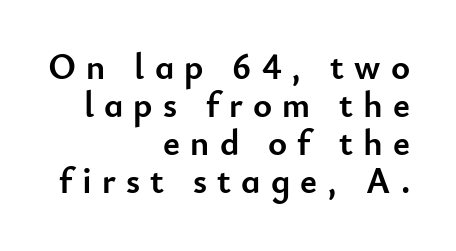
Designer's note — italics off, roman on. Loose tracking; the words dissolve into strings of separated letters. A student would call this right alignment; a typographer would say flush right, rag left. Serif or sans? Sans — the stroke terminals are bare. Compared with an ordinary text face, these strokes are far heavier — a full bold.
